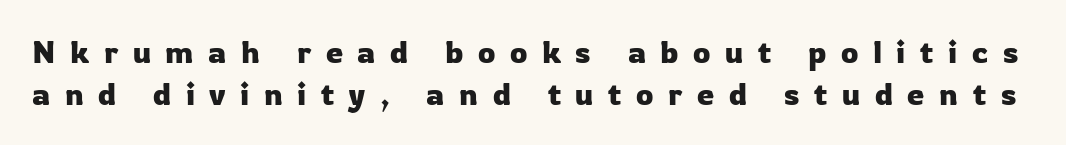
The image shows 31 px sans-serif type, upright; set normal line spacing (1.34x), unusually wide letter spacing (+0.47 em), not underlined; low stroke contrast and a medium x-height.
